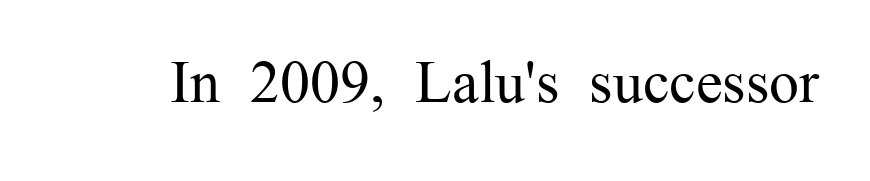
The image shows 60 px regular-weight serif type, upright; set normal letter spacing, not underlined; medium stroke contrast and a medium x-height.
